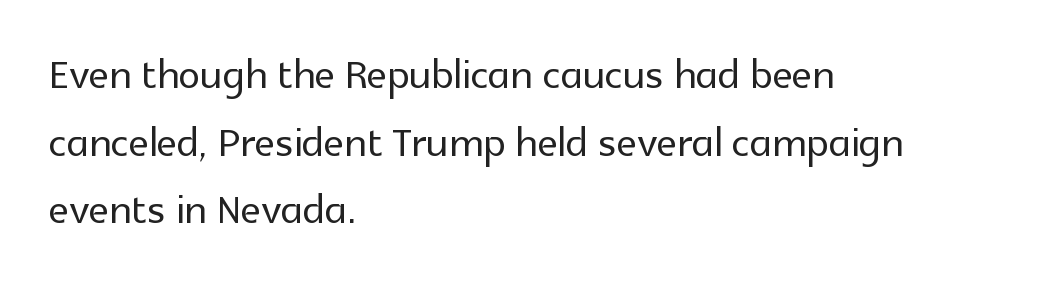
In terms of letterform style, serifs are entirely absent. Here the designer chose a conventional face with non-uniform glyph widths. You can tell it's not italic because the verticals are truly vertical. Unmarked baselines from the first word to the last.
